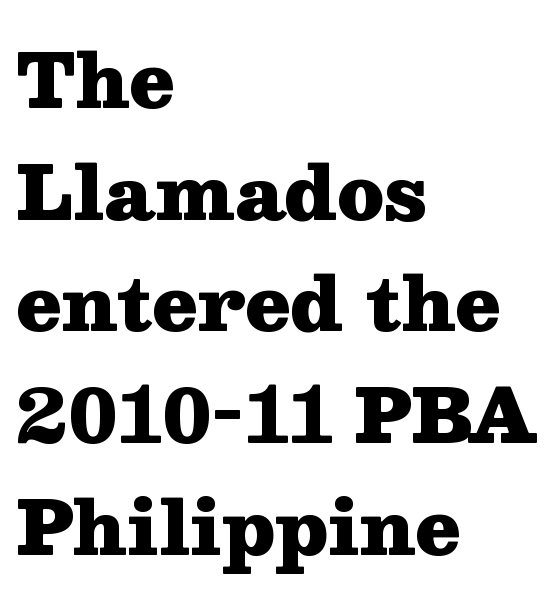
The image shows 73 px heavy, wide serif type, upright; set left-aligned, normal line spacing (1.53x), normal letter spacing, not underlined; medium stroke contrast and a medium x-height.
